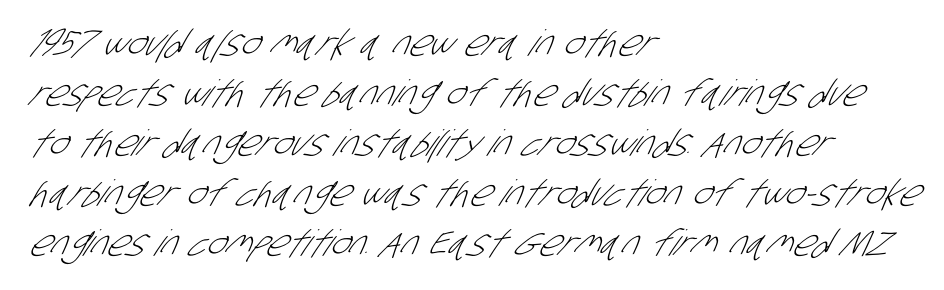
The image shows 36 px light, condensed sans-serif type; set left-aligned, normal line spacing (1.39x), normal letter spacing, not underlined; low stroke contrast and a large x-height.
